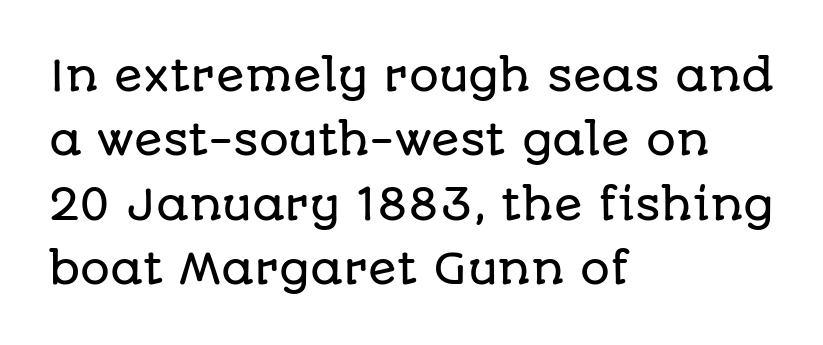
What's the leading like? Ordinary, nothing unusual. The rendering uses natural spacing where letterforms have individual widths. Style check: upright. Line beginnings align vertically; line endings do not. Compared with typical body copy, the letter spacing here is the same. In terms of letterform style, serifs are entirely absent.
